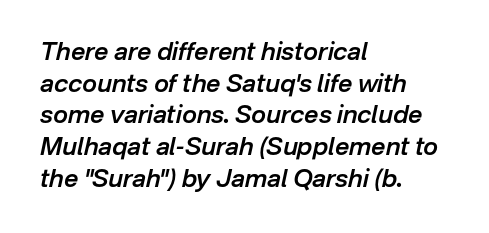
{"italic": "yes", "lean": "right", "slant_degrees": 12, "bold": "semi", "underline": "no", "align": "left", "line_spacing": "normal", "line_spacing_ratio": 1.27, "letter_spacing": "normal", "letter_spacing_em": 0.0, "glyph_px": 25}
